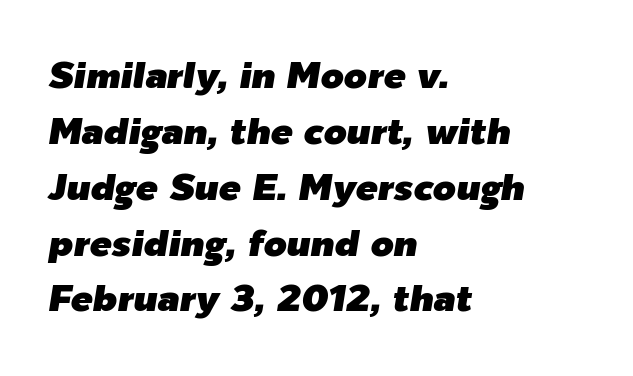
The image shows 37 px text type, italic (leaning right); set left-aligned, normal line spacing (1.51x), normal letter spacing, not underlined; low stroke contrast and a medium x-height.
